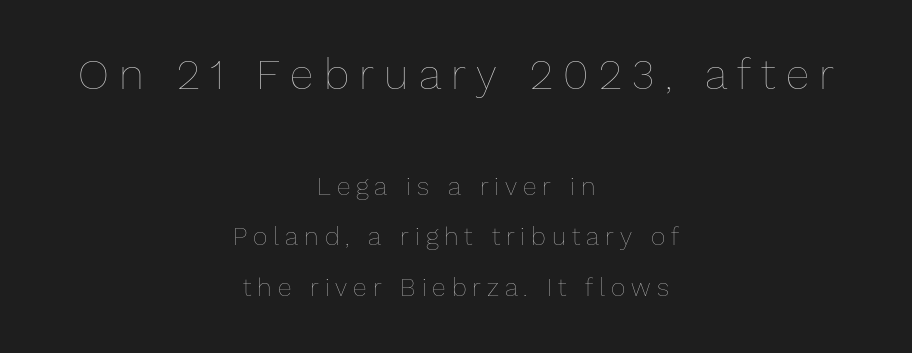
The image shows 43 px thin type, upright; set centered, loose line spacing (2.03x), unusually wide letter spacing (+0.24 em), not underlined; the first (top) block is 1.72x larger; low stroke contrast and a medium x-height.
